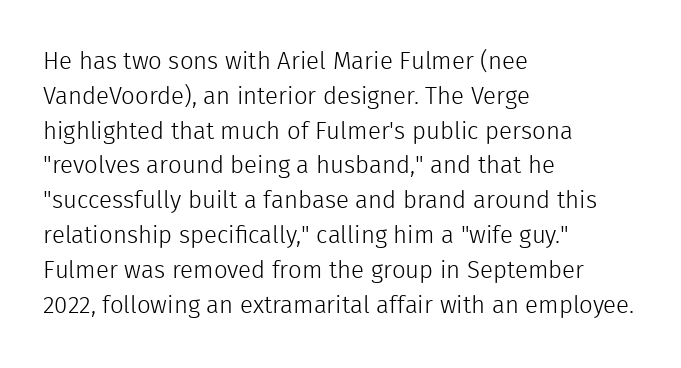
Summary of weight: not heavy and not bold. The passage shown stacks its lines at a standard gap. Upright lettering throughout. Tracking value appears to be zero — textbook default spacing.
